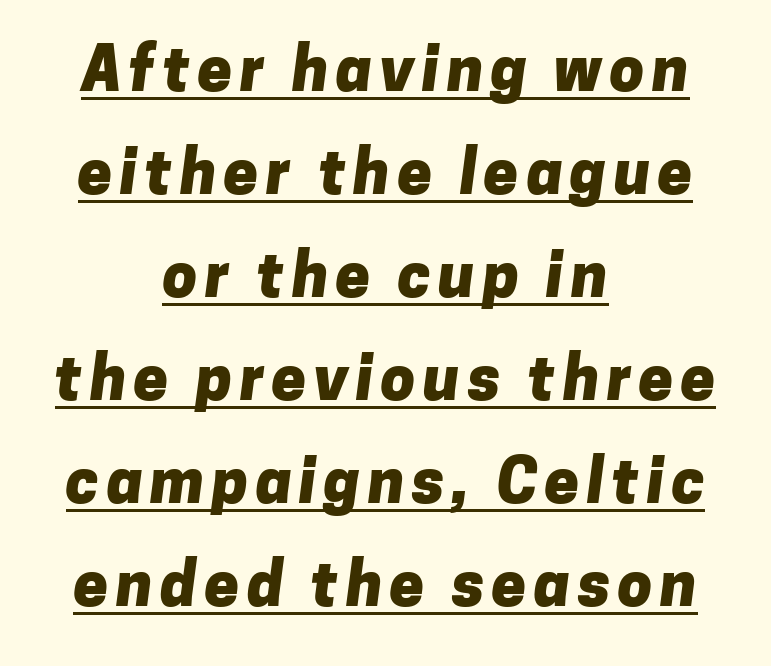
The image shows 62 px heavy sans-serif type; set centered, normal line spacing (1.66x), underlined; low stroke contrast and a medium x-height.
